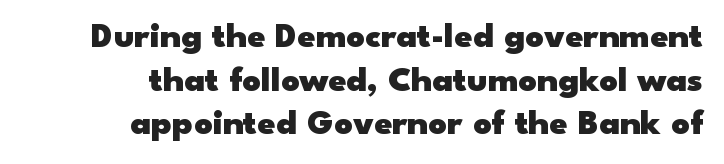
The passage shown is typeset with a sans-serif family. Posture: straight, roman, zero tilt. Words float on clear page, feet unadorned. There is no visible air inserted between adjacent glyphs.
